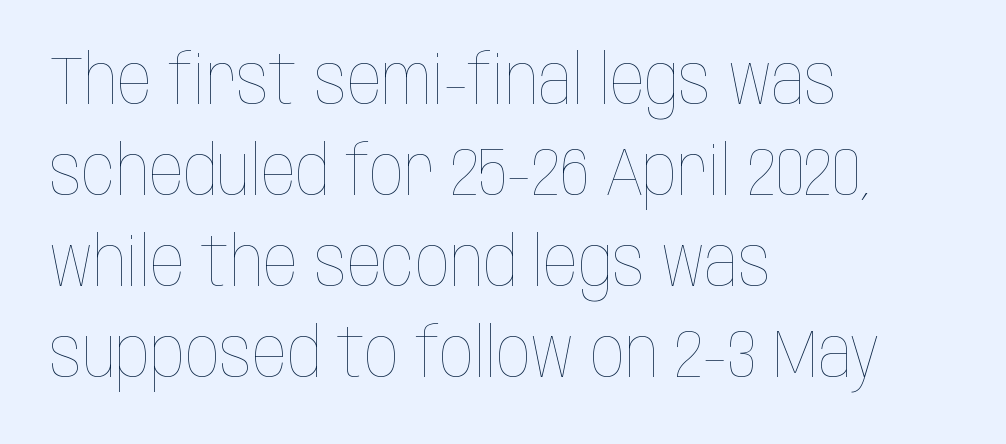
{"italic": "no", "bold": "no", "weight": "thin", "width": "condensed", "stroke_contrast": "low", "x_height": "large", "monospaced": "no", "underline": "no", "align": "left", "line_spacing": "normal", "line_spacing_ratio": 1.34, "letter_spacing": "normal", "letter_spacing_em": 0.0, "glyph_px": 68}
